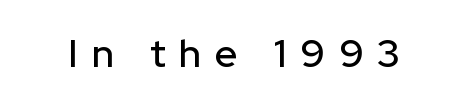
Looks like regular typesetting: each glyph gets only the width it needs. A clean baseline with only descenders dipping below it. A typesetter would call this heavily tracked-out type. Look at the bottom of the vertical strokes: they stop flat, with no serifs.
